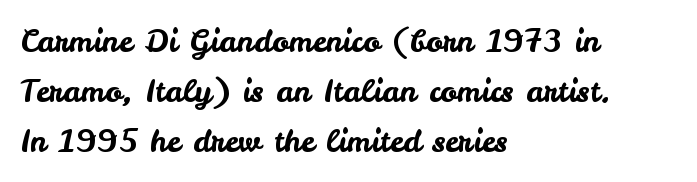
Horizontally, the lines are justified to the leading edge only. Does extra space separate the letters? No, they use regular spacing. Bare-footed words on every line. Is this a fixed-width face? No — the glyphs have proportional, varying widths. Look at the bottom of the vertical strokes: they stop flat, with no serifs.
